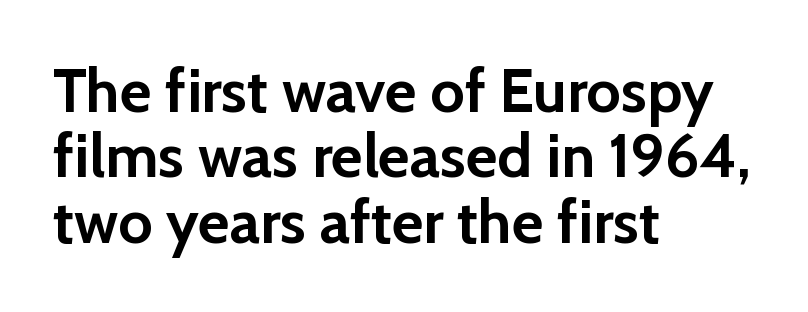
{"serif": "no", "italic": "no", "bold": "yes", "weight": "semibold", "width": "normal", "stroke_contrast": "low", "x_height": "medium", "monospaced": "no", "underline": "no", "align": "left", "line_spacing": "tight", "line_spacing_ratio": 1.07, "letter_spacing": "normal", "letter_spacing_em": 0.0, "glyph_px": 61}
